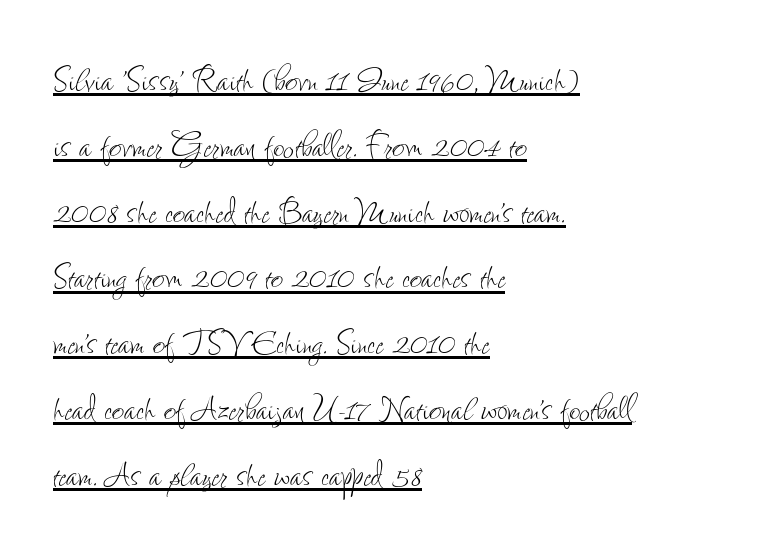
Q: Is the text bold? A: No.
Q: Is the text italic (slanted)? A: Yes.
Q: Is the text underlined? A: Yes.
Q: How is the paragraph aligned? A: Left-aligned.
Q: Is the spacing between letters normal or unusually wide? A: Normal.
Q: Is the spacing between lines tight, normal or loose? A: Normal.
Q: Width (condensed, normal, or wide)? A: Condensed.
Q: Stroke contrast? A: Low.
Q: x-height? A: Small.
Q: Monospaced? A: No.
